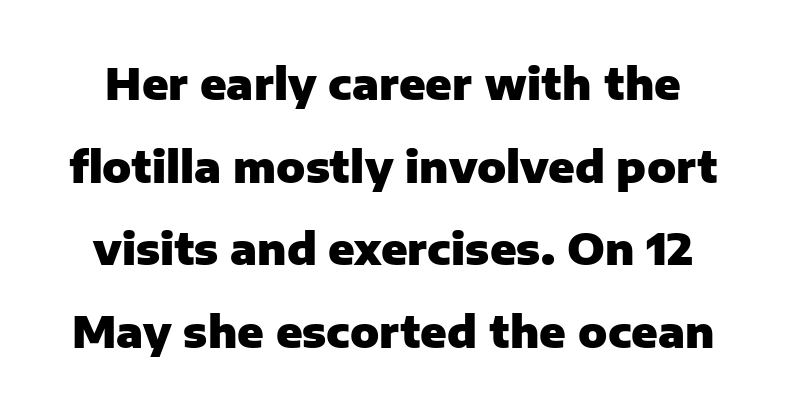
Q: Is the text bold? A: Yes.
Q: Is the text italic (slanted)? A: No, it is upright.
Q: Is the typeface a serif or a sans-serif typeface? A: Sans-serif.
Q: Is the text underlined? A: No.
Q: Is the spacing between letters normal or unusually wide? A: Normal.
Q: Is the spacing between lines tight, normal or loose? A: Loose.
Q: Width (condensed, normal, or wide)? A: Normal.
Q: Stroke contrast? A: Low.
Q: x-height? A: Medium.
Q: Monospaced? A: No.
